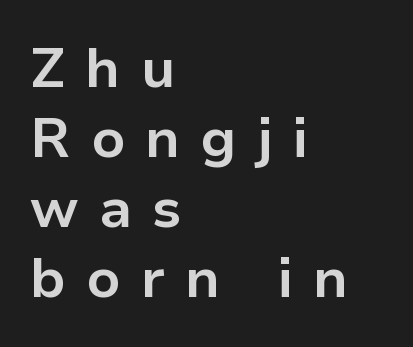
Horizontally, the lines are justified to the leading edge only. Leading: standard. Does the type have serifs? No, each stem ends abruptly. Check the space under the baseline: it is left empty.
